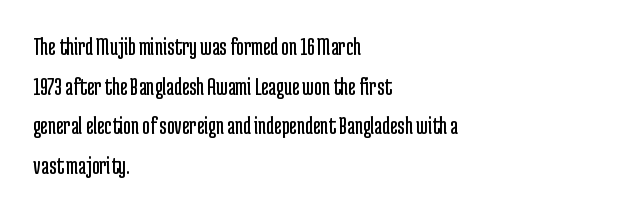
The block of text has a typical density, with ordinary space between rows. The line texture is even and compact thanks to regular tracking. Nothing heavy about these letters — not bold at all. Which margin do the lines hug? The left one — the right edge is uneven.
